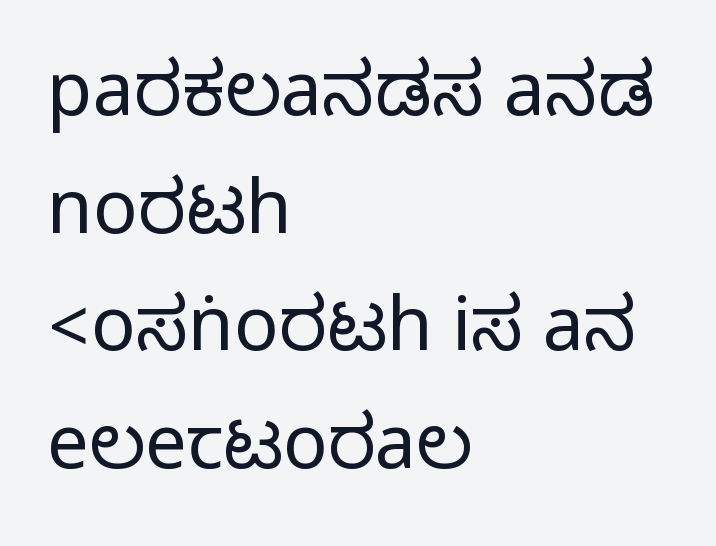
{"serif": "no", "italic": "no", "width": "condensed", "stroke_contrast": "medium", "monospaced": "no", "underline": "no", "align": "left", "line_spacing": "normal", "line_spacing_ratio": 1.59, "letter_spacing": "normal", "letter_spacing_em": 0.0, "glyph_px": 74}
